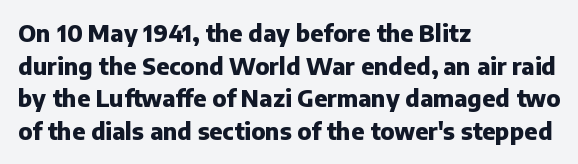
The image shows 23 px bold type, upright; set left-aligned, normal line spacing (1.42x), normal letter spacing, not underlined.
